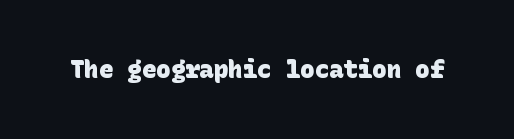
The image shows 24 px bold type; set normal letter spacing, not underlined.
